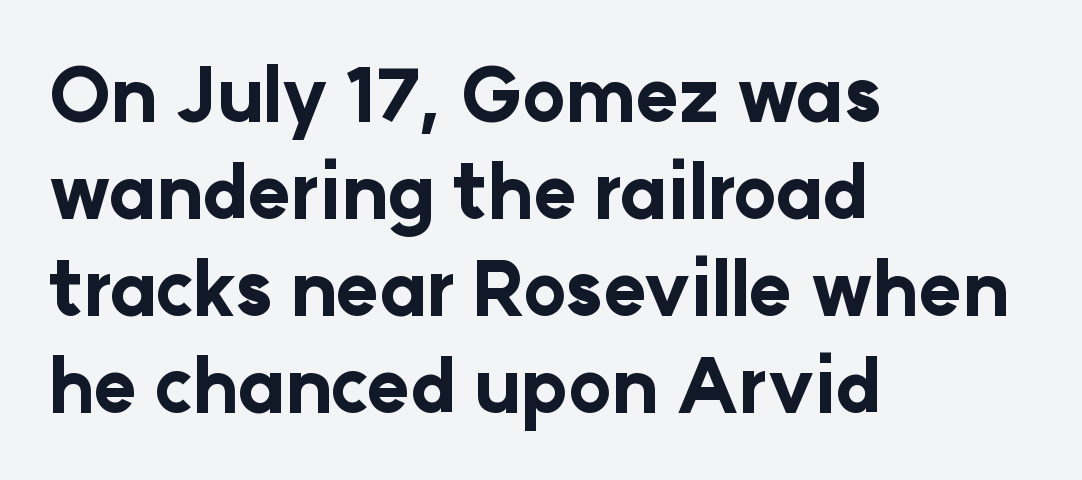
Q: Is the text bold? A: Yes.
Q: Is the text italic (slanted)? A: No, it is upright.
Q: Is the typeface a serif or a sans-serif typeface? A: Sans-serif.
Q: Is the text underlined? A: No.
Q: How is the paragraph aligned? A: Left-aligned.
Q: Is the spacing between letters normal or unusually wide? A: Normal.
Q: Is the spacing between lines tight, normal or loose? A: Normal.
Q: Width (condensed, normal, or wide)? A: Normal.
Q: Stroke contrast? A: Low.
Q: x-height? A: Medium.
Q: Monospaced? A: No.
